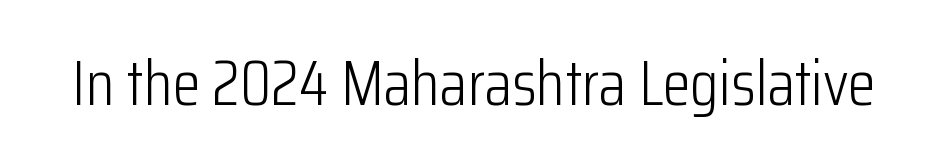
The image shows 64 px light, condensed sans-serif type, upright; set normal letter spacing, not underlined; low stroke contrast and a medium x-height.
